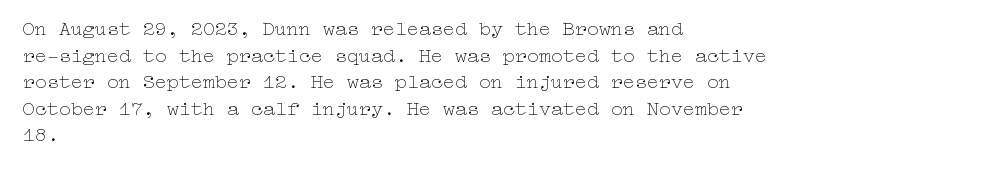
Does the copy run flush right? No — it runs flush left. The block of text has a typical density, with ordinary space between rows. This sample uses plain, unmodified letter spacing. The zone under the glyphs is completely vacant. A roman cut, with each character standing at attention. Stem width sits at or under what a default text font uses.
